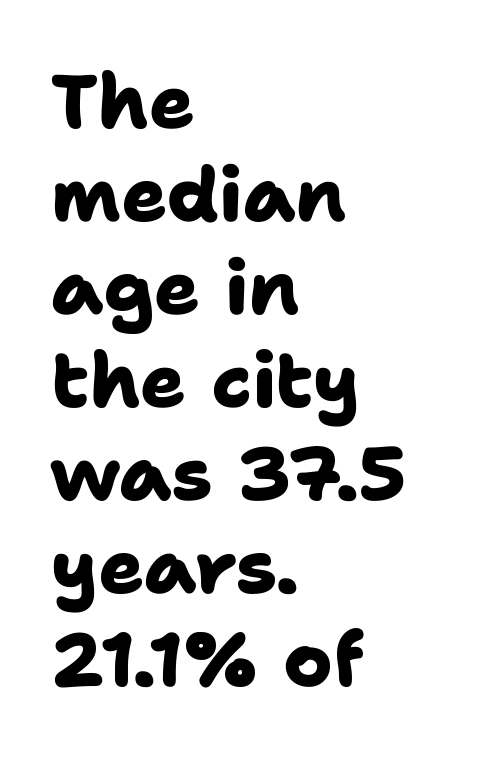
Is the block centered? No — it sits flush against the left margin. Bold? Absolutely — the strokes are thick and heavy. A bare baseline throughout the passage. Letterform terminals end flat and unadorned throughout the passage. No extra tracking has been applied to these lines. Proportional: the letters do not fall into vertical columns.
